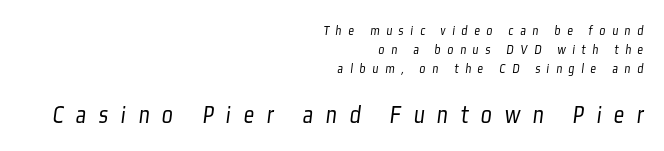
The image shows 26 px text type; set right-aligned, normal line spacing (1.34x), unusually wide letter spacing (+0.48 em), not underlined; the second (bottom) block is 1.86x larger.
